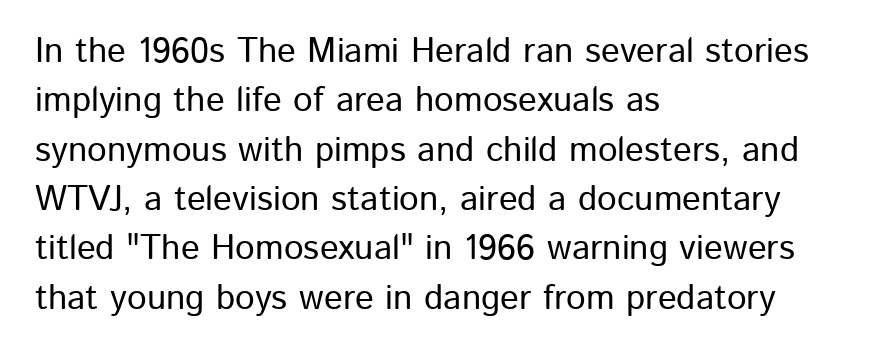
{"serif": "no", "italic": "no", "width": "normal", "stroke_contrast": "low", "x_height": "medium", "monospaced": "no", "underline": "no", "align": "left", "line_spacing": "normal", "line_spacing_ratio": 1.41, "letter_spacing": "normal", "letter_spacing_em": 0.0, "glyph_px": 35}
